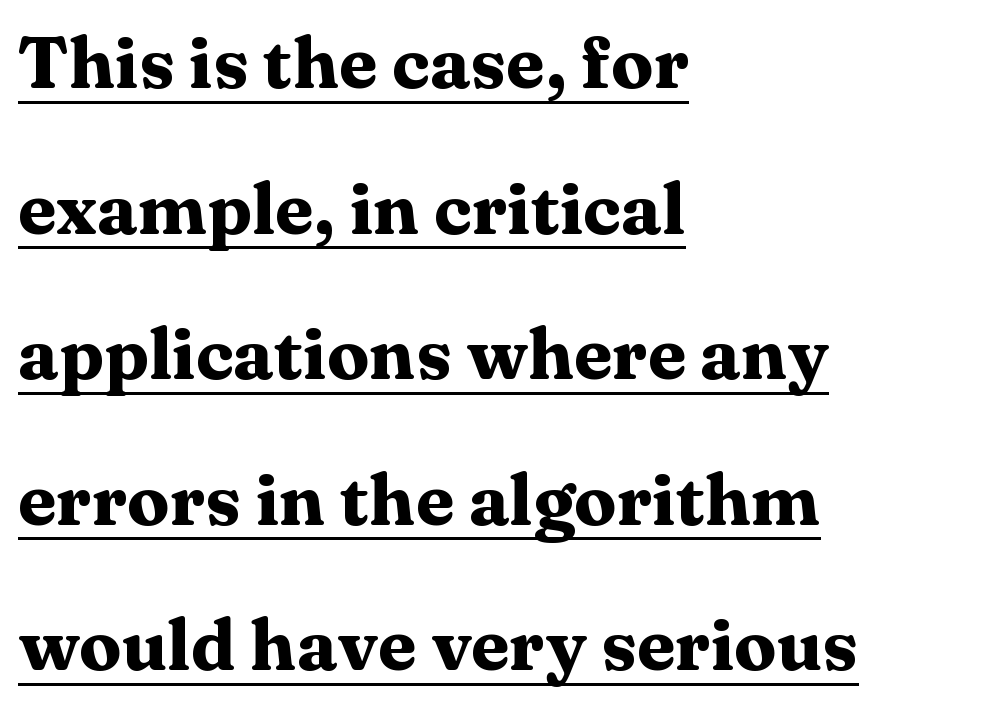
The image shows 71 px heavy, wide serif type, upright; set left-aligned, loose line spacing (2.05x), normal letter spacing, underlined; medium stroke contrast and a medium x-height.
